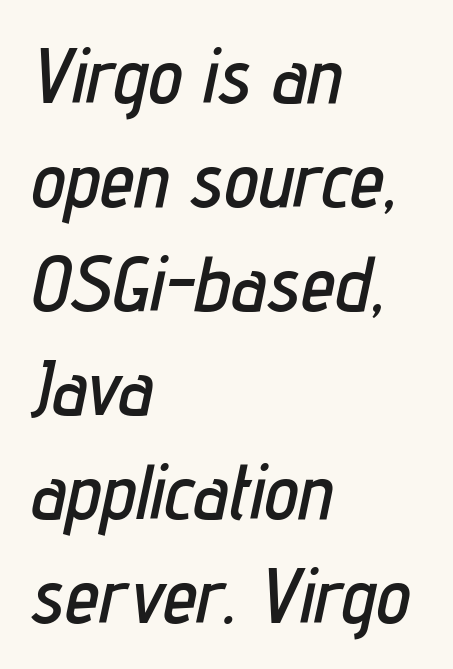
Q: Is the text italic (slanted)? A: Yes, it leans right by about 12 degrees.
Q: Is the text underlined? A: No.
Q: How is the paragraph aligned? A: Left-aligned.
Q: Is the spacing between letters normal or unusually wide? A: Normal.
Q: Is the spacing between lines tight, normal or loose? A: Normal.
Q: Width (condensed, normal, or wide)? A: Condensed.
Q: Stroke contrast? A: Low.
Q: x-height? A: Medium.
Q: Monospaced? A: No.
